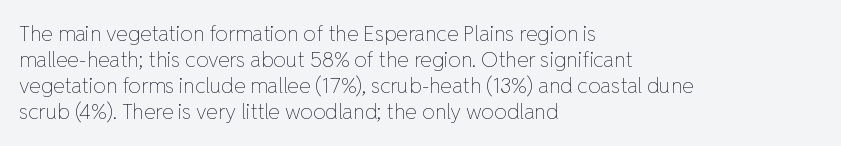
The typography opts for an upright posture over an oblique one. Unmarked baselines from the first word to the last. Students, note that the glyphs here touch the page at normal intervals. Which margin do the lines hug? The left one — the right edge is uneven. The typesetting does not lean heavy: it is not bold.
